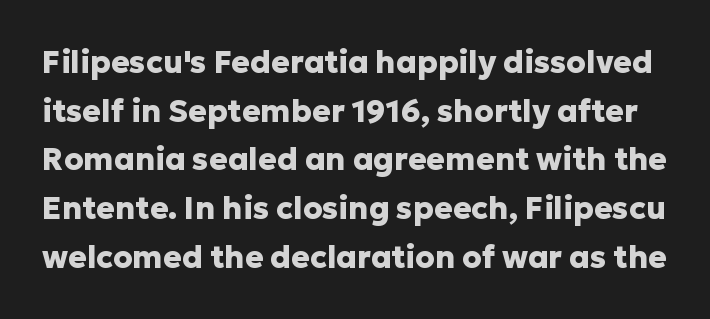
{"serif": "no", "italic": "no", "bold": "yes", "weight": "heavy", "width": "normal", "stroke_contrast": "low", "x_height": "medium", "monospaced": "no", "underline": "no", "line_spacing": "normal", "line_spacing_ratio": 1.57, "letter_spacing": "normal", "letter_spacing_em": 0.0, "glyph_px": 31}
